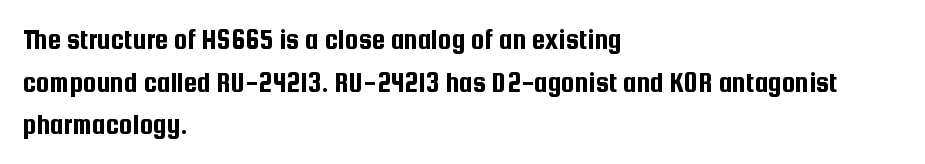
Q: Is the text italic (slanted)? A: No, it is upright.
Q: Is the typeface a serif or a sans-serif typeface? A: Sans-serif.
Q: Is the text underlined? A: No.
Q: How is the paragraph aligned? A: Left-aligned.
Q: Is the spacing between letters normal or unusually wide? A: Normal.
Q: Is the spacing between lines tight, normal or loose? A: Normal.
Q: Width (condensed, normal, or wide)? A: Condensed.
Q: Stroke contrast? A: Low.
Q: x-height? A: Medium.
Q: Monospaced? A: No.
